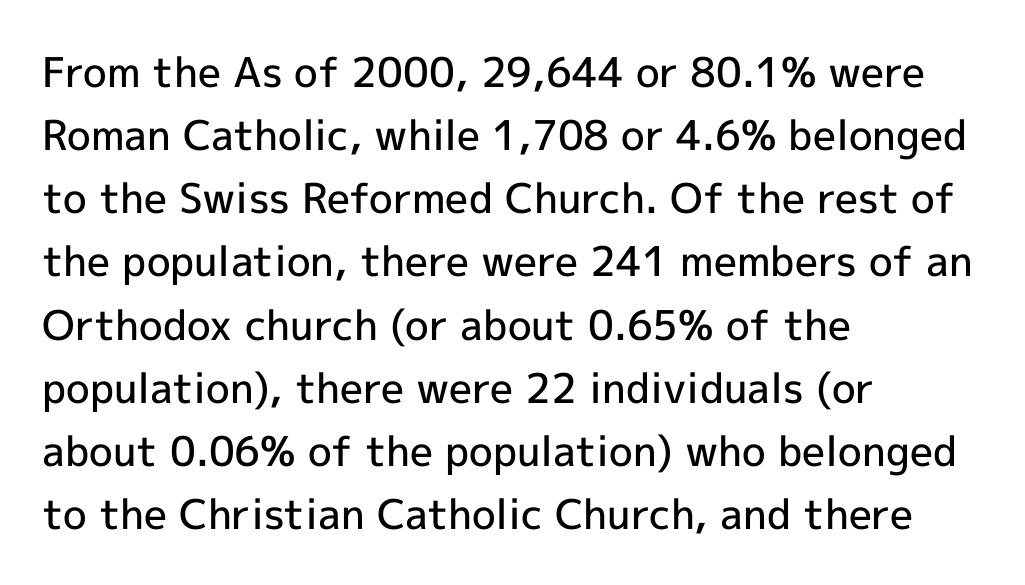
Is the letter spacing exaggerated? No — it looks like the ordinary default. The rendering uses natural spacing where letterforms have individual widths. The passage shown is not underscored anywhere. This is sans-serif lettering, the kind often seen on screens and signage.
